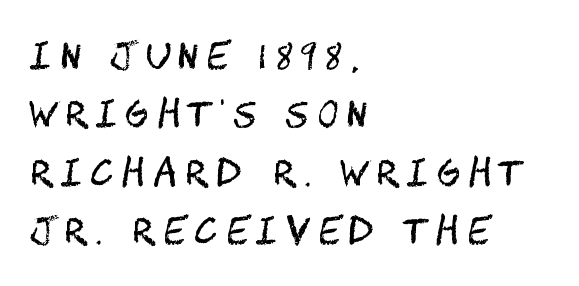
Q: Is the text bold? A: No.
Q: Is the text italic (slanted)? A: No, it is upright.
Q: Is the typeface a serif or a sans-serif typeface? A: Sans-serif.
Q: Is the text underlined? A: No.
Q: How is the paragraph aligned? A: Left-aligned.
Q: Is the spacing between letters normal or unusually wide? A: Unusually wide.
Q: Is the spacing between lines tight, normal or loose? A: Normal.
Q: Width (condensed, normal, or wide)? A: Condensed.
Q: Stroke contrast? A: Medium.
Q: x-height? A: Large.
